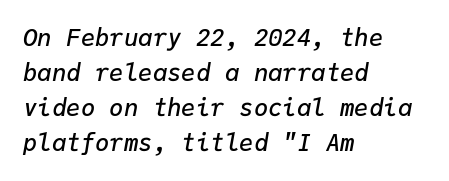
The image shows 24 px text type, italic (leaning right); set left-aligned, normal line spacing (1.46x), normal letter spacing, not underlined.
